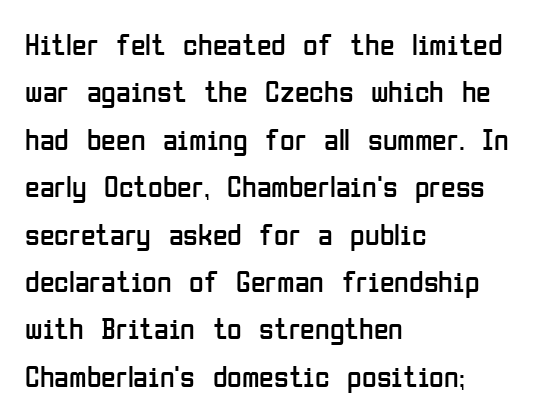
The image shows 30 px regular-weight, condensed sans-serif type, upright; set left-aligned, normal line spacing (1.58x), normal letter spacing, not underlined; low stroke contrast and a medium x-height.
